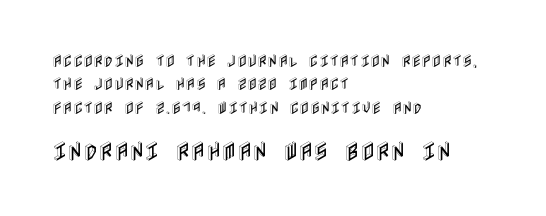
{"italic": "no", "underline": "no", "align": "left", "line_spacing": "normal", "line_spacing_ratio": 1.67, "letter_spacing": "normal", "letter_spacing_em": 0.0, "larger_block": "second", "size_ratio": 1.5, "glyph_px": 21}
